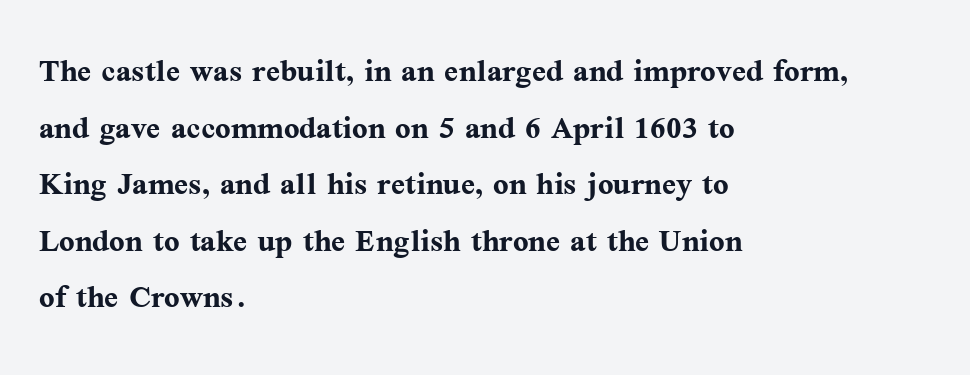
{"serif": "yes", "italic": "no", "bold": "yes", "weight": "semibold", "width": "normal", "stroke_contrast": "medium", "x_height": "medium", "monospaced": "no", "underline": "no", "align": "left", "line_spacing": "normal", "line_spacing_ratio": 1.38, "letter_spacing": "normal", "letter_spacing_em": 0.0, "glyph_px": 41}
